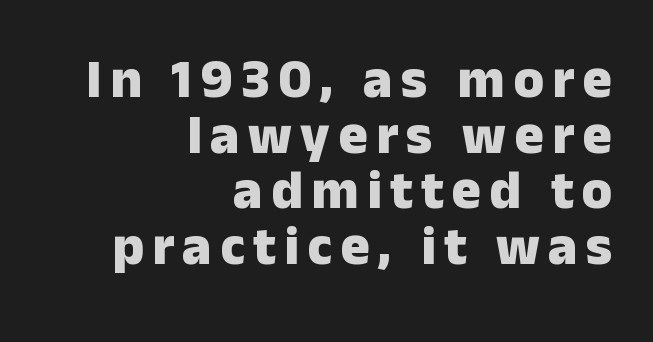
The image shows 55 px heavy sans-serif type, upright; set right-aligned, tight line spacing (1.01x), not underlined; low stroke contrast and a medium x-height.
